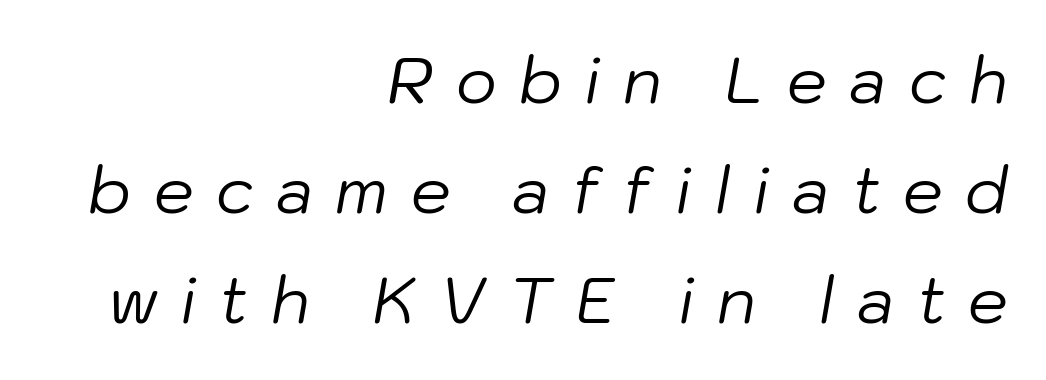
{"italic": "yes", "lean": "right", "slant_degrees": 10, "bold": "no", "weight": "regular", "width": "normal", "stroke_contrast": "low", "x_height": "medium", "monospaced": "no", "underline": "no", "align": "right", "line_spacing_ratio": 1.75, "letter_spacing": "wide", "letter_spacing_em": 0.36, "glyph_px": 63}
